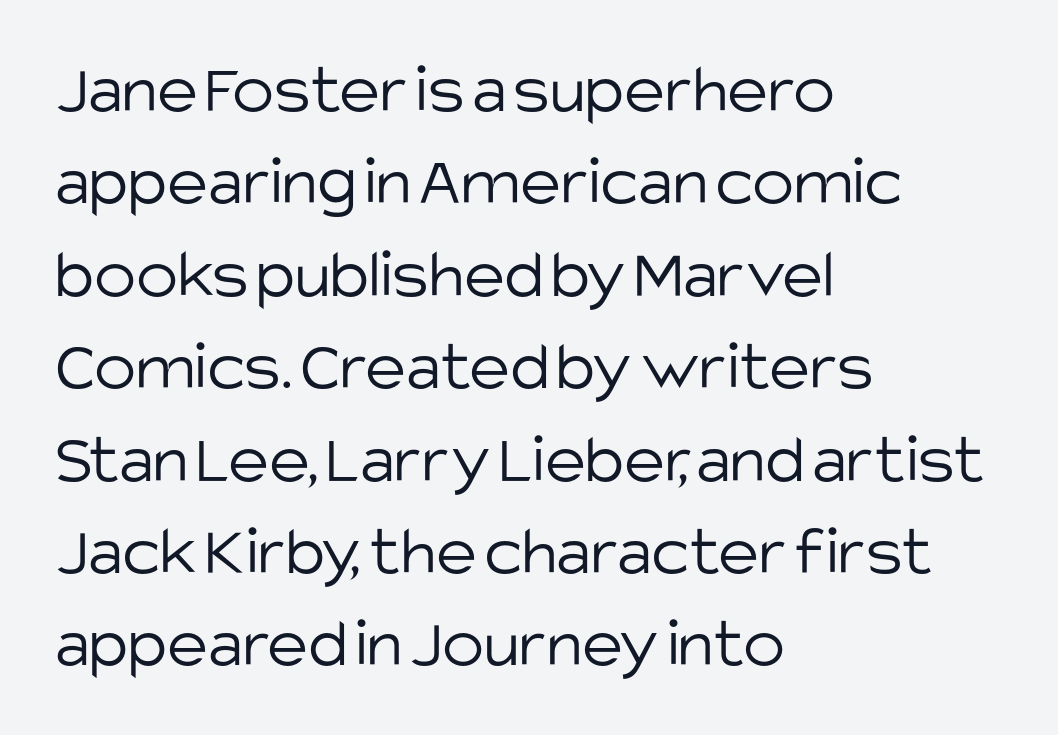
The image shows 70 px light sans-serif type, upright; set left-aligned, normal line spacing (1.32x), normal letter spacing, not underlined; low stroke contrast and a large x-height.
